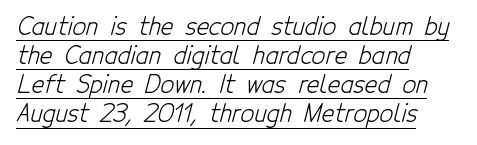
Q: Is the text bold? A: No.
Q: Is the text underlined? A: Yes.
Q: How is the paragraph aligned? A: Left-aligned.
Q: Is the spacing between letters normal or unusually wide? A: Normal.
